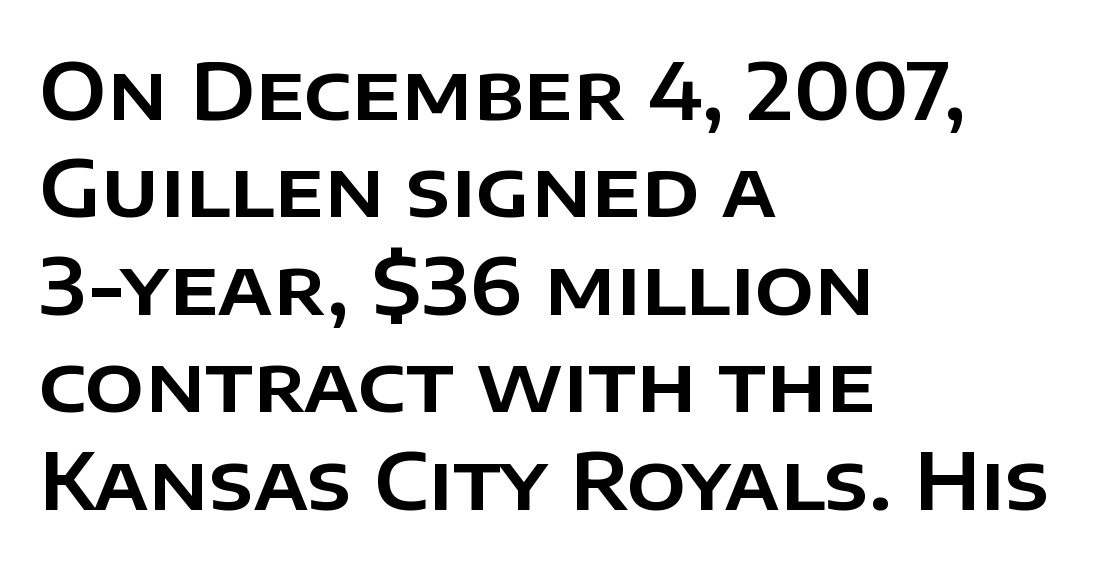
Here the glyphs are tracked normally, forming tight word shapes. Regular leading. Classification — sans serif. These lines are rendered in a variable-pitch font. Unlike italic type, these characters show no tilt at all. One-word summary of the alignment: left.
